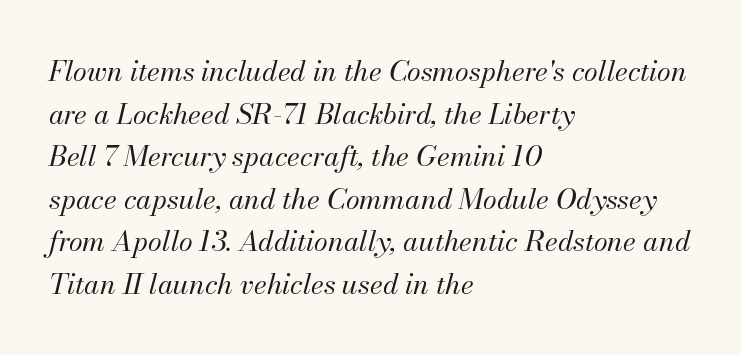
{"italic": "yes", "lean": "right", "slant_degrees": 13, "bold": "no", "weight": "regular", "width": "normal", "stroke_contrast": "medium", "x_height": "small", "monospaced": "no", "underline": "no", "align": "left", "line_spacing": "normal", "line_spacing_ratio": 1.52, "letter_spacing": "normal", "letter_spacing_em": 0.0, "glyph_px": 28}
